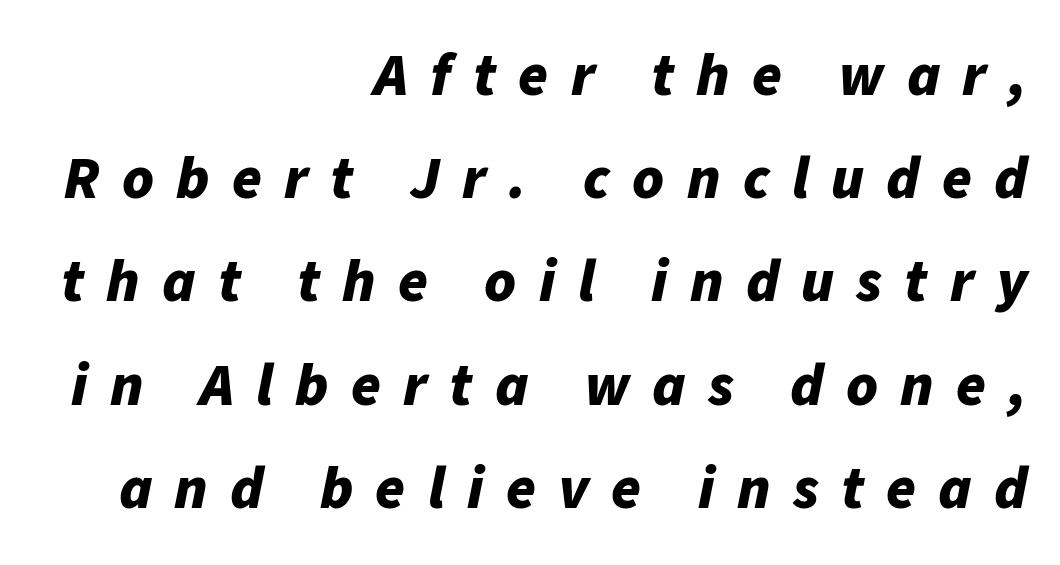
A student would call this right alignment; a typographer would say flush right, rag left. Thick stems and heavy bowls — unmistakably bold. These lines are rendered in a variable-pitch font. The string is rendered with underlining switched off.
